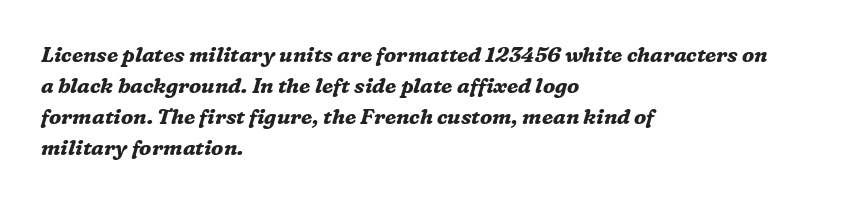
No word sits above an underline. This sample uses plain, unmodified letter spacing. Typesetter's note: full bold, strokes at maximum text heaviness. The paragraph has a hard left edge and a soft right edge.
